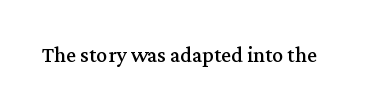
The image shows 22 px text type, upright; set normal letter spacing, not underlined.
